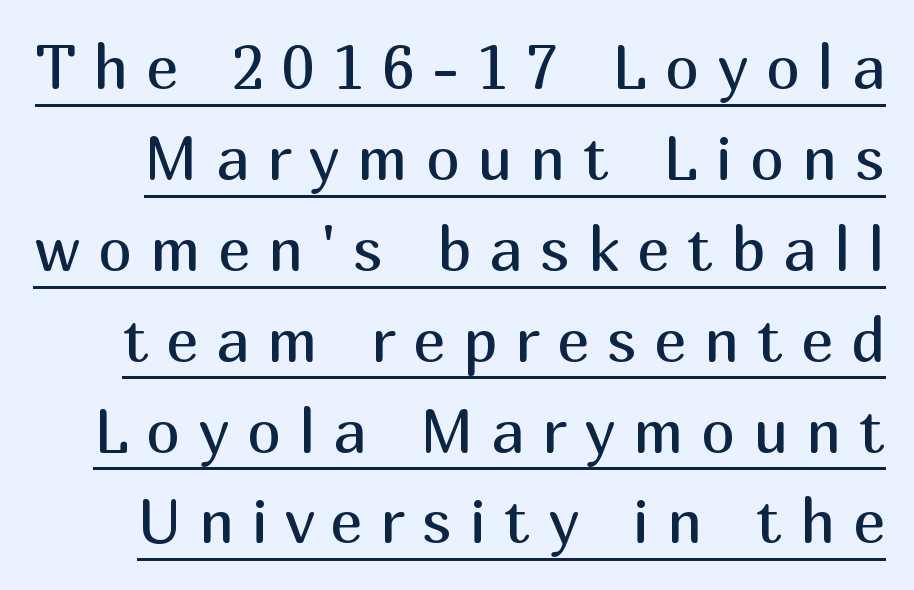
In designer terms, the underline attribute is active on this setting. Italic: no, the glyphs are upright roman. Summary of weight: not heavy and not bold. The letterforms stand isolated, each surrounded by extra space.
